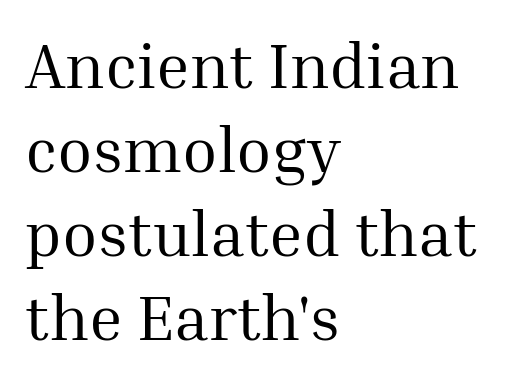
These lines are rendered in a variable-pitch font. Ink coverage per letter is moderate at most. The space beneath each line is pristine and unruled. The glyphs in this specimen are seriffed. What's the leading like? Ordinary, nothing unusual. Do the letters lean? They stand straight.
